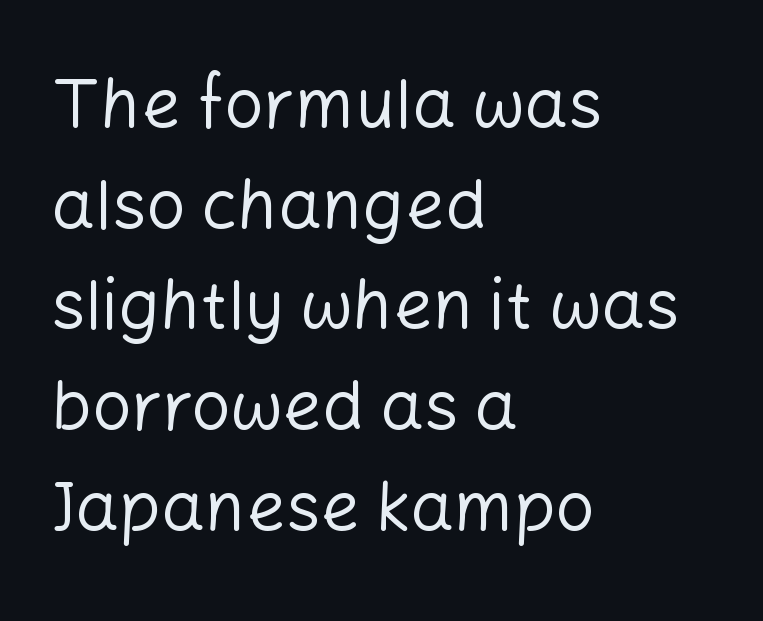
Q: Is the text bold? A: No.
Q: Is the text italic (slanted)? A: No, it is upright.
Q: Is the typeface a serif or a sans-serif typeface? A: Sans-serif.
Q: Is the text underlined? A: No.
Q: How is the paragraph aligned? A: Left-aligned.
Q: Is the spacing between letters normal or unusually wide? A: Normal.
Q: Is the spacing between lines tight, normal or loose? A: Normal.
Q: Width (condensed, normal, or wide)? A: Normal.
Q: Stroke contrast? A: Low.
Q: x-height? A: Medium.
Q: Monospaced? A: No.
